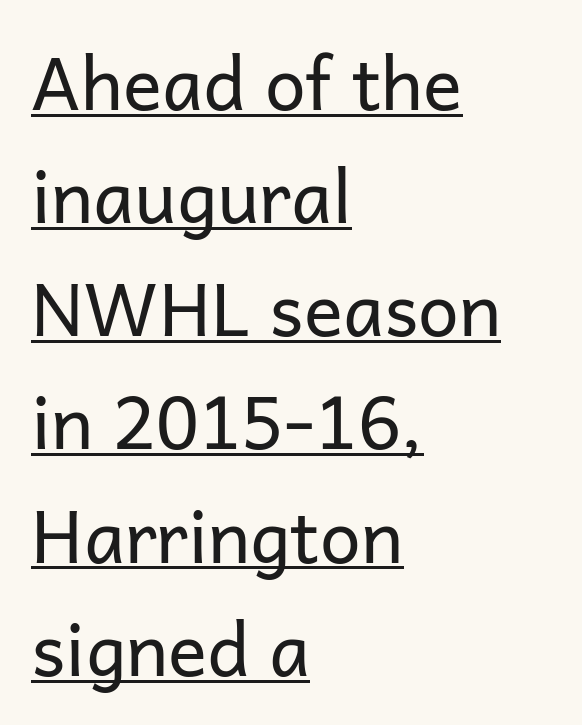
Vertically, the passage feels balanced, rows spaced as you'd expect. Ink coverage per letter is moderate at most. Think of a printed novel: that variable character pitch is what you see here. Is this a sans? Yes — the strokes have no serifs. Leftover space on each line is placed entirely after the last word.
